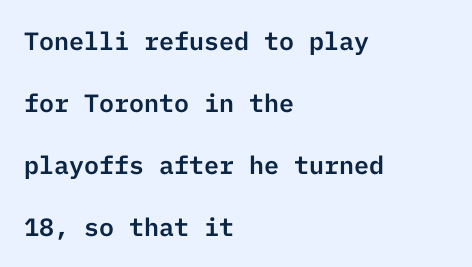
Q: Is the text italic (slanted)? A: No, it is upright.
Q: Is the text underlined? A: No.
Q: How is the paragraph aligned? A: Left-aligned.
Q: Is the spacing between letters normal or unusually wide? A: Normal.
Q: Is the spacing between lines tight, normal or loose? A: Loose.
